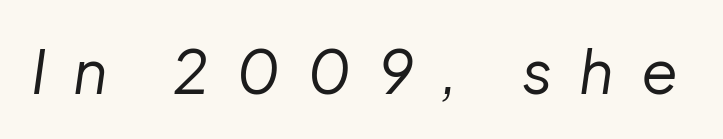
Q: Is the text bold? A: No.
Q: Is the text italic (slanted)? A: Yes, it leans right by about 8 degrees.
Q: Is the text underlined? A: No.
Q: Is the spacing between letters normal or unusually wide? A: Unusually wide.
Q: Width (condensed, normal, or wide)? A: Normal.
Q: Stroke contrast? A: Low.
Q: x-height? A: Medium.
Q: Monospaced? A: No.
